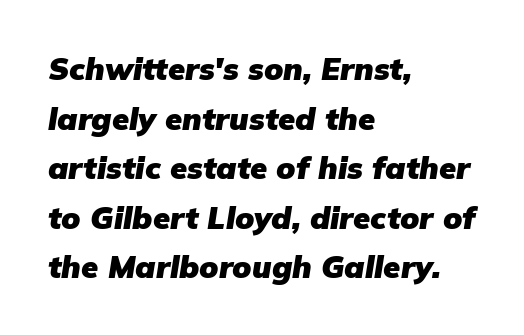
Quick note: underline off. Summary of vertical rhythm: regular, with standard interline spacing. Heft: maximum for text — a bold. This sample uses plain, unmodified letter spacing.
